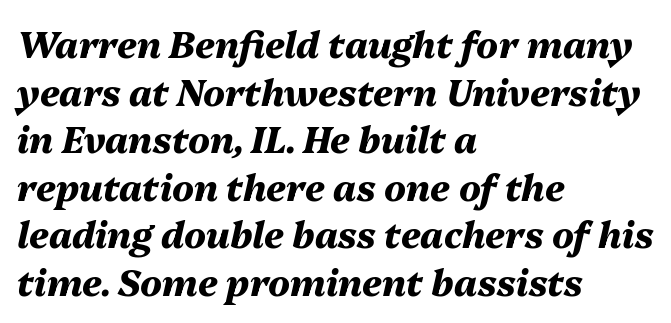
{"italic": "yes", "lean": "right", "slant_degrees": 13, "bold": "yes", "weight": "heavy", "width": "normal", "stroke_contrast": "medium", "x_height": "medium", "monospaced": "no", "underline": "no", "align": "left", "line_spacing": "normal", "line_spacing_ratio": 1.32, "letter_spacing": "normal", "letter_spacing_em": 0.0, "glyph_px": 36}
